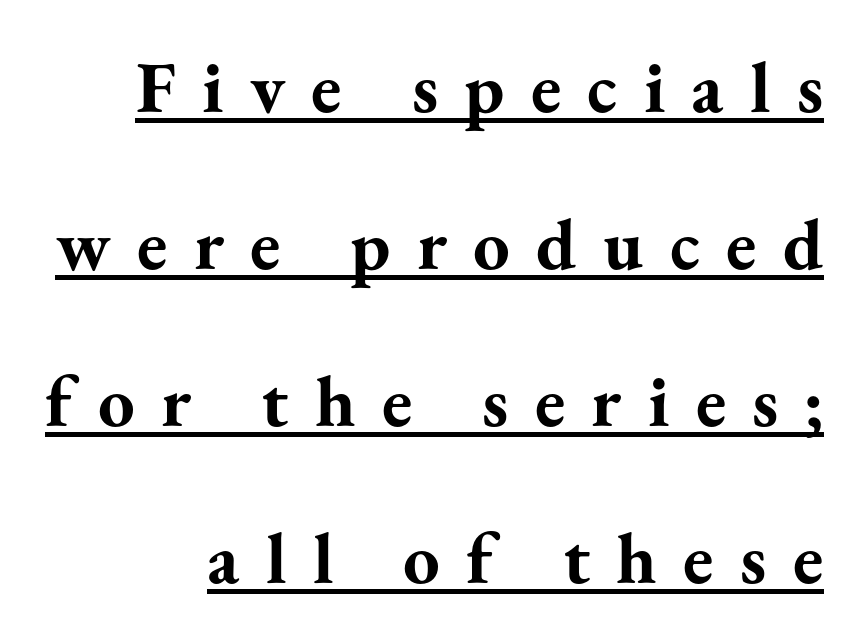
Tall strokes in this sample are plumb rather than angled. This sample uses expanded letter spacing, leaving extra air between glyphs. A typesetter would label this face a serif. Honestly, the underline is the first thing you notice here. Interline gaps are noticeably wide in this sample.
